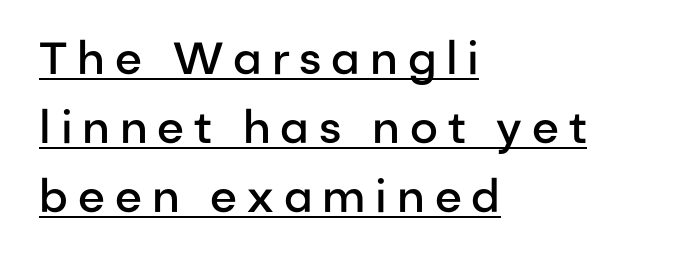
Type style note: lacks serifs. Substantial extra tracking has been applied to these lines. Looks like someone drew a line under every word here. Does the copy run flush right? No — it runs flush left. The typesetting leans somewhat heavy: a semibold. The leading is moderate, giving the passage an even texture.
